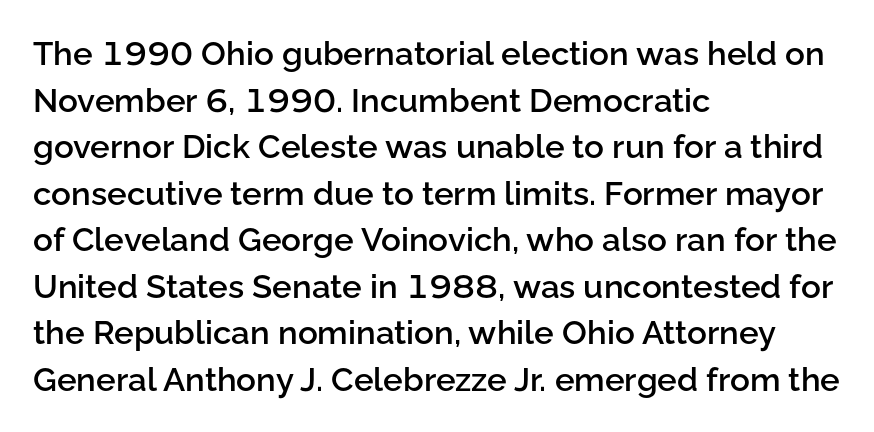
Q: Is the text bold? A: Semi-bold.
Q: Is the text italic (slanted)? A: No, it is upright.
Q: Is the typeface a serif or a sans-serif typeface? A: Sans-serif.
Q: Is the text underlined? A: No.
Q: How is the paragraph aligned? A: Left-aligned.
Q: Is the spacing between letters normal or unusually wide? A: Normal.
Q: Is the spacing between lines tight, normal or loose? A: Normal.
Q: Width (condensed, normal, or wide)? A: Normal.
Q: Stroke contrast? A: Low.
Q: x-height? A: Medium.
Q: Monospaced? A: No.
